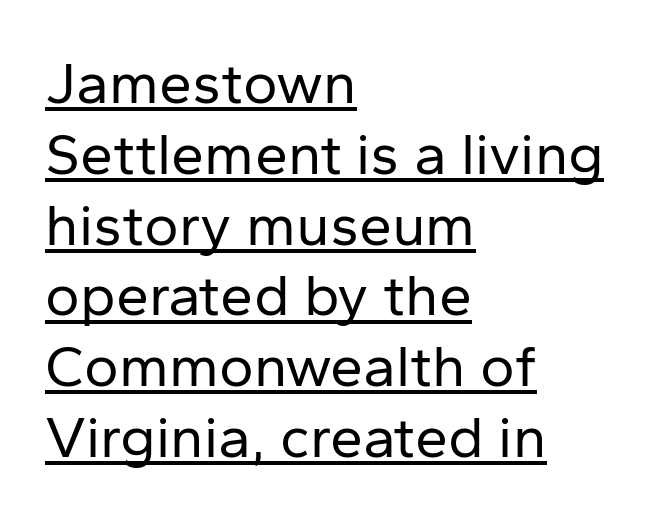
{"serif": "no", "italic": "no", "bold": "no", "weight": "regular", "width": "normal", "stroke_contrast": "low", "x_height": "medium", "monospaced": "no", "underline": "yes", "align": "left", "line_spacing_ratio": 1.2, "letter_spacing": "normal", "letter_spacing_em": 0.0, "glyph_px": 59}
